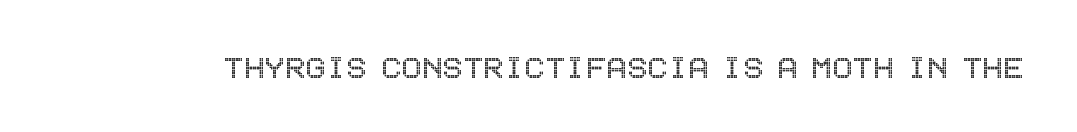
Tall strokes in this sample are plumb rather than angled. Between one letter and the next there's only the usual sliver of space. Beneath every word, the page is bare.
